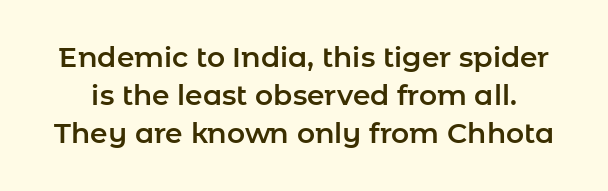
The image shows 28 px sans-serif type, upright; set normal line spacing (1.36x), normal letter spacing, not underlined; low stroke contrast and a medium x-height.
